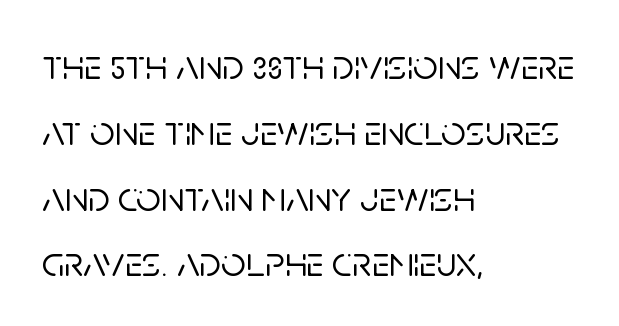
{"serif": "no", "italic": "no", "width": "normal", "stroke_contrast": "low", "x_height": "large", "monospaced": "no", "underline": "no", "align": "left", "line_spacing": "normal", "line_spacing_ratio": 1.53, "letter_spacing": "normal", "letter_spacing_em": 0.0, "glyph_px": 43}
